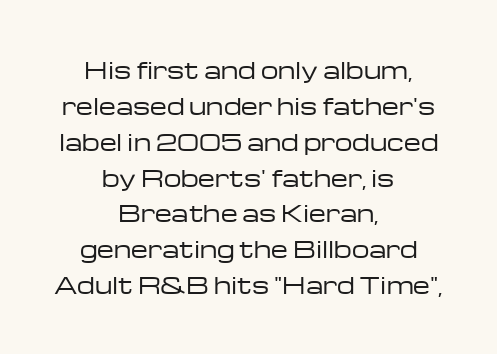
{"italic": "no", "bold": "no", "underline": "no", "align": "center", "line_spacing": "normal", "line_spacing_ratio": 1.63, "letter_spacing": "normal", "letter_spacing_em": 0.0, "glyph_px": 22}
